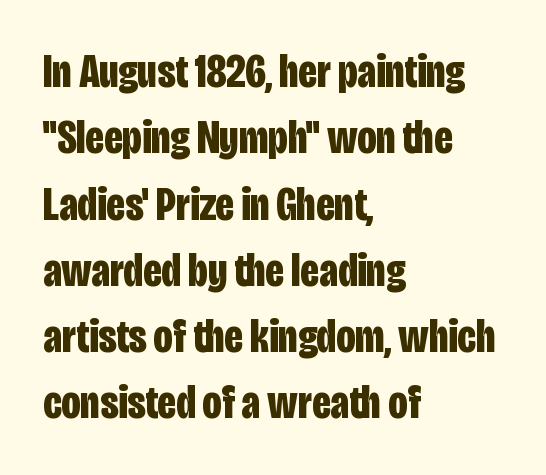
The image shows 47 px bold, condensed sans-serif type, upright; set left-aligned, normal line spacing (1.41x), normal letter spacing, not underlined; low stroke contrast and a large x-height.
